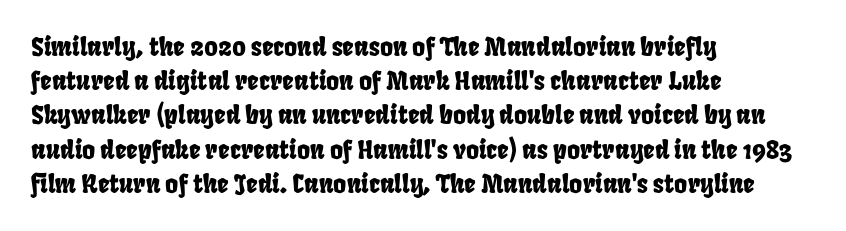
The image shows 25 px text type; set left-aligned, normal line spacing (1.37x), normal letter spacing, not underlined.
